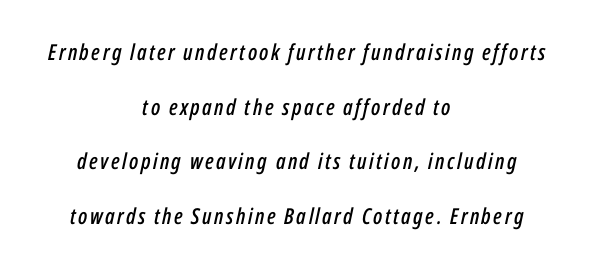
{"italic": "yes", "lean": "right", "slant_degrees": 12, "underline": "no", "align": "center", "line_spacing": "loose", "line_spacing_ratio": 2.48, "glyph_px": 22}
